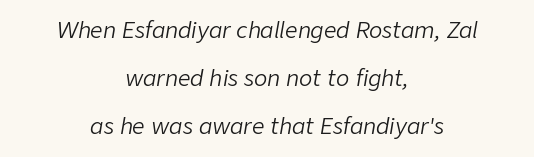
Letters rest on an invisible, unmarked baseline. Leftover space on each line is divided equally before and after the words. Designer's note — italics engaged. Whoever set this chose breathing room over compactness in the vertical rhythm. The line texture is even and compact thanks to regular tracking. Heft: none added — not bold.
